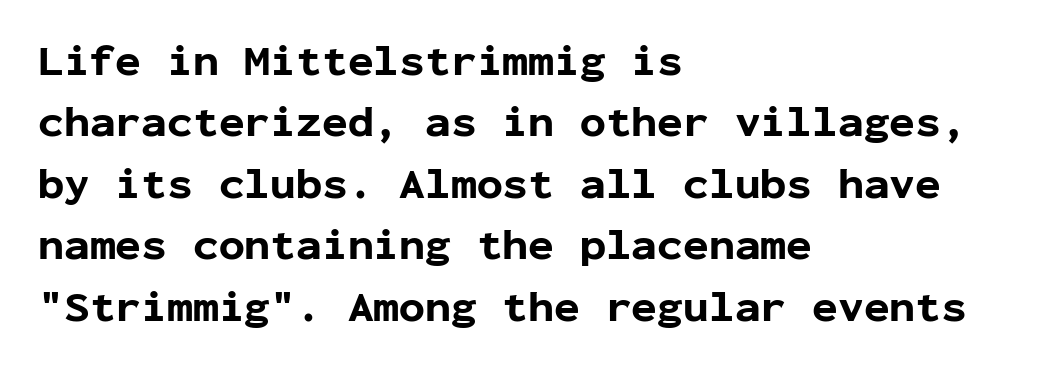
Notice how the stems are strictly vertical — no italics here. Line starts are locked; line ends wander. The letters march in equal steps, a hallmark of fixed-pitch type. Weight: bold.
